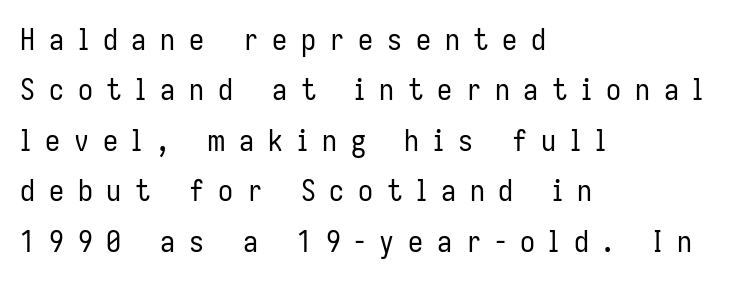
Q: Is the text bold? A: No.
Q: Is the text italic (slanted)? A: No, it is upright.
Q: Is the typeface a serif or a sans-serif typeface? A: Sans-serif.
Q: Is the text underlined? A: No.
Q: How is the paragraph aligned? A: Left-aligned.
Q: Is the spacing between letters normal or unusually wide? A: Unusually wide.
Q: Is the spacing between lines tight, normal or loose? A: Normal.
Q: Width (condensed, normal, or wide)? A: Condensed.
Q: Stroke contrast? A: Low.
Q: x-height? A: Medium.
Q: Monospaced? A: No.
